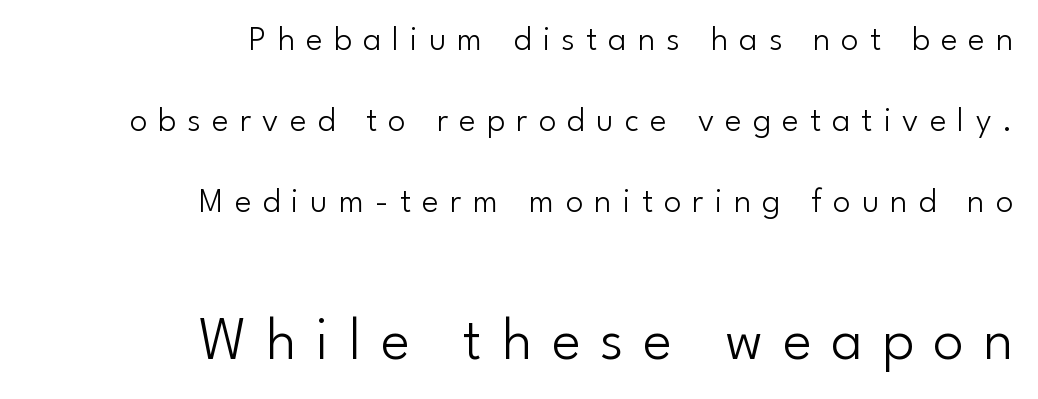
The image shows 61 px light sans-serif type, upright; set right-aligned, loose line spacing (2.31x), unusually wide letter spacing (+0.32 em), not underlined; the second (bottom) block is 1.74x larger; low stroke contrast and a small x-height.
